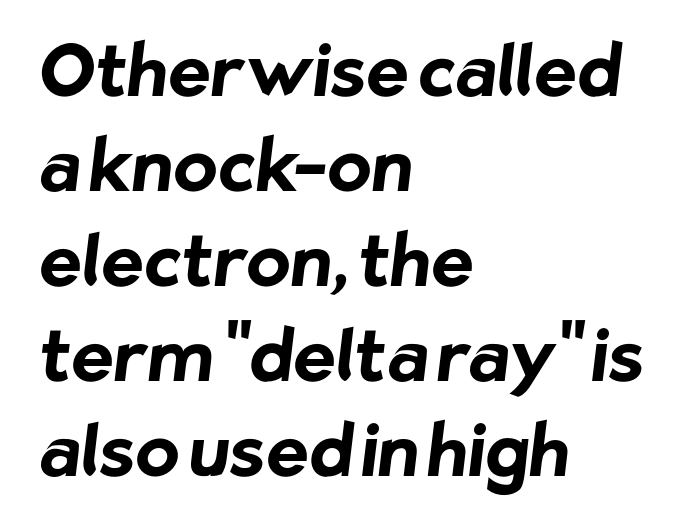
Q: Is the text bold? A: Yes.
Q: Is the typeface a serif or a sans-serif typeface? A: Sans-serif.
Q: Is the text underlined? A: No.
Q: How is the paragraph aligned? A: Left-aligned.
Q: Is the spacing between letters normal or unusually wide? A: Normal.
Q: Is the spacing between lines tight, normal or loose? A: Normal.
Q: Width (condensed, normal, or wide)? A: Normal.
Q: Stroke contrast? A: Low.
Q: x-height? A: Medium.
Q: Monospaced? A: No.
